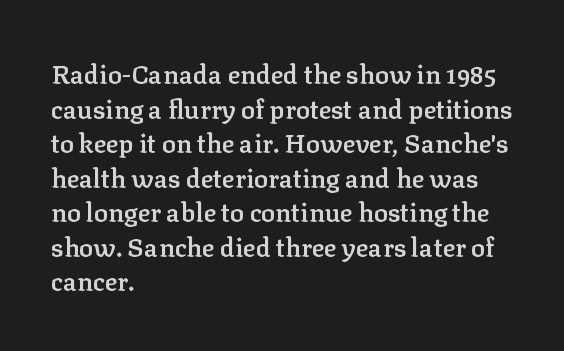
The image shows 26 px text type, upright; set left-aligned, normal line spacing (1.33x), normal letter spacing, not underlined.
